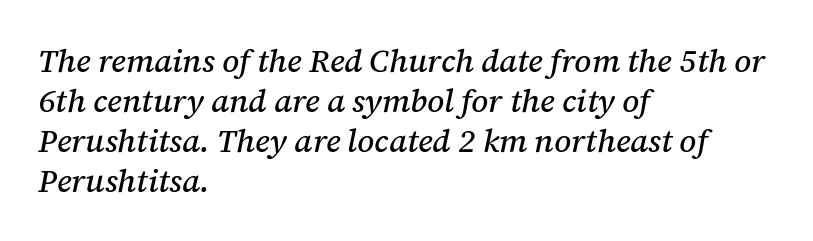
Q: Is the text italic (slanted)? A: Yes, it leans right by about 12 degrees.
Q: Is the typeface a serif or a sans-serif typeface? A: Serif.
Q: Is the text underlined? A: No.
Q: How is the paragraph aligned? A: Left-aligned.
Q: Is the spacing between letters normal or unusually wide? A: Normal.
Q: Is the spacing between lines tight, normal or loose? A: Normal.
Q: Width (condensed, normal, or wide)? A: Normal.
Q: Stroke contrast? A: Medium.
Q: x-height? A: Medium.
Q: Monospaced? A: No.
